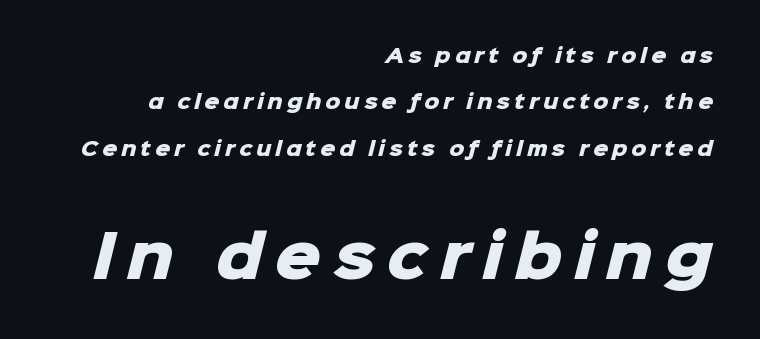
The image shows 58 px heavy sans-serif type; set right-aligned, loose line spacing (2.44x), unusually wide letter spacing (+0.2 em), not underlined; the second (bottom) block is 3.05x larger; low stroke contrast and a medium x-height.
